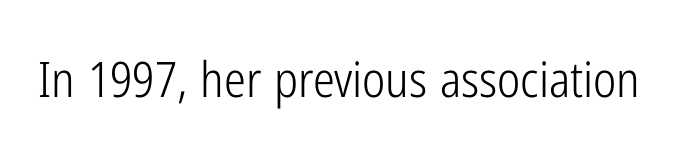
{"serif": "no", "italic": "no", "bold": "no", "weight": "light", "width": "condensed", "stroke_contrast": "low", "x_height": "medium", "monospaced": "no", "underline": "no", "letter_spacing": "normal", "letter_spacing_em": 0.0, "glyph_px": 49}
